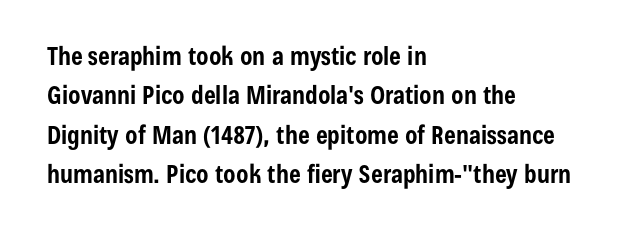
Q: Is the text bold? A: Yes.
Q: Is the text italic (slanted)? A: No, it is upright.
Q: Is the text underlined? A: No.
Q: How is the paragraph aligned? A: Left-aligned.
Q: Is the spacing between letters normal or unusually wide? A: Normal.
Q: Is the spacing between lines tight, normal or loose? A: Normal.
